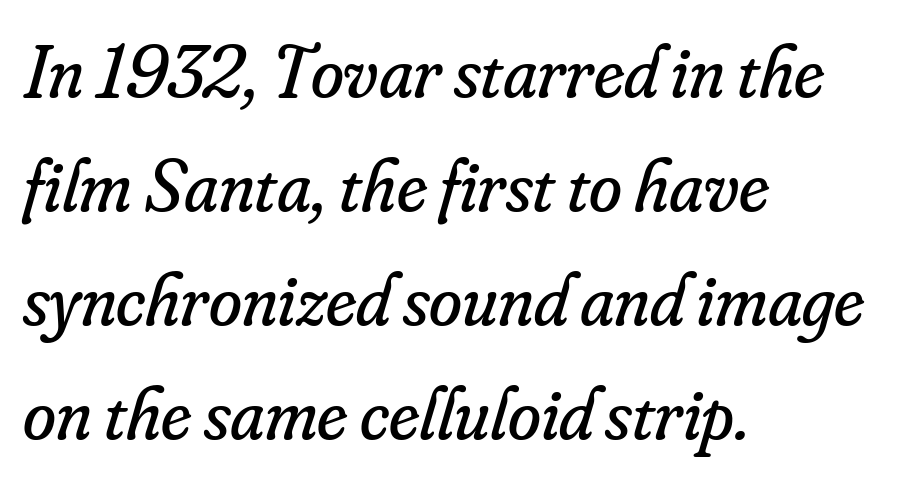
These lines are set flush left with a ragged right edge. The specimen omits any rule beneath the text block's lines. Is this a heavy cut? Hardly; it is regular or lighter. The type is set solid horizontally, with unmodified tracking. The letters advance in unequal steps, a hallmark of proportional type. Letterform terminals end in serifs throughout the passage.
